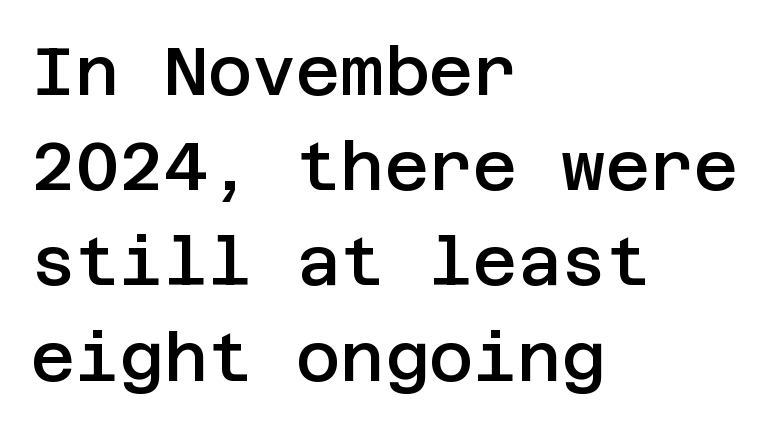
{"serif": "no", "italic": "no", "bold": "semi", "weight": "semibold", "width": "normal", "stroke_contrast": "low", "x_height": "large", "underline": "no", "align": "left", "line_spacing": "normal", "line_spacing_ratio": 1.4, "letter_spacing": "normal", "letter_spacing_em": 0.0, "glyph_px": 68}
